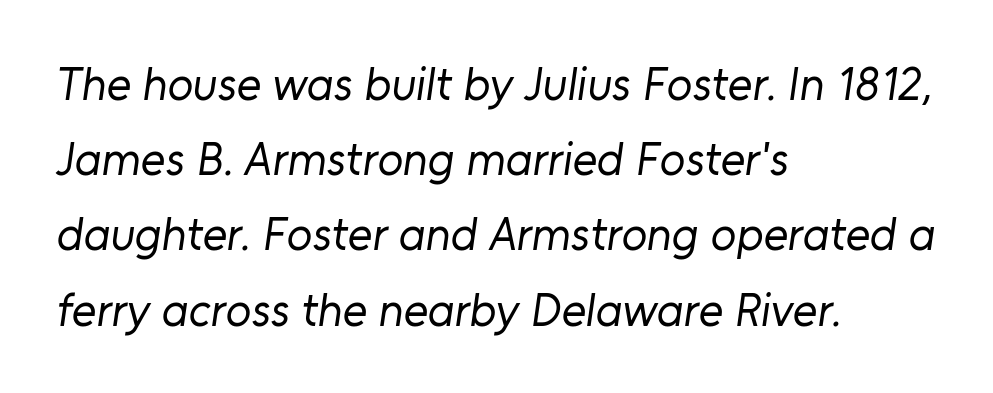
The letters advance in unequal steps, a hallmark of proportional type. Counters stay open thanks to moderate or lighter strokes. The passage shown is not underscored anywhere. All the whitespace from short lines collects on the right. A typesetter would label this face a sans.
